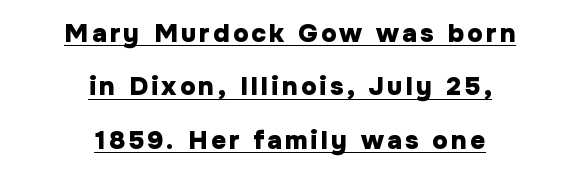
The image shows 26 px bold type, upright; set centered, loose line spacing (2.05x), underlined.
